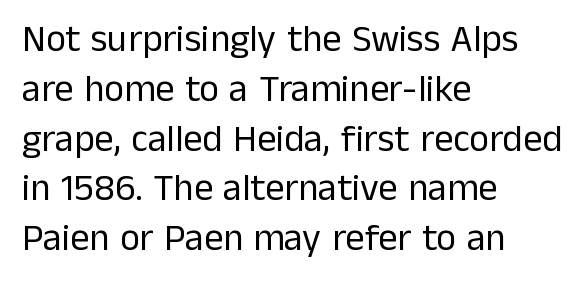
Anything drawn beneath the words? Only blank space. The letters look calm and open, with moderate or lighter stems. The face used here is proportionally spaced, like ordinary book or web type. Successive baselines arrive at the customary interval. The passage shown is typeset with a sans-serif family.
